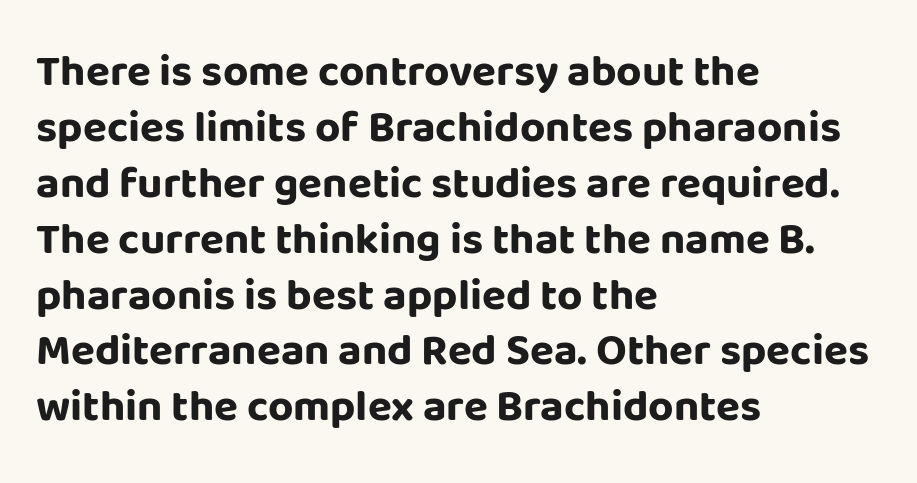
The image shows 44 px bold sans-serif type, upright; set left-aligned, normal line spacing (1.27x), normal letter spacing, not underlined; low stroke contrast and a large x-height.
